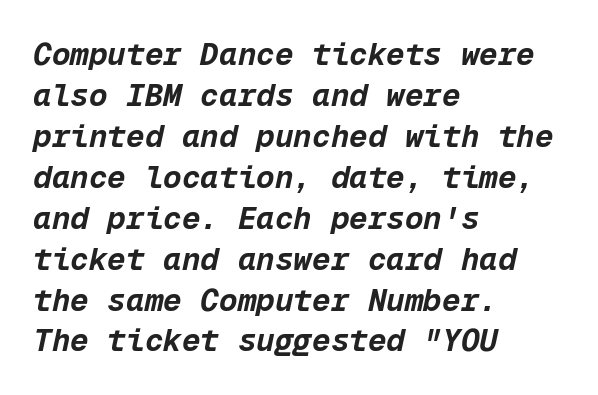
The image shows 31 px bold type, italic (leaning right), monospaced; set left-aligned, normal line spacing (1.32x), normal letter spacing, not underlined; low stroke contrast and a medium x-height.
